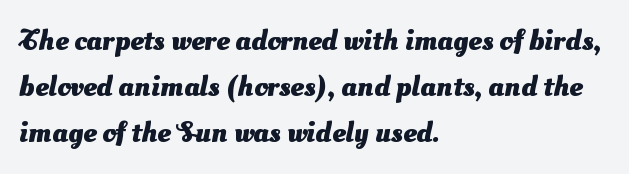
A typesetter would label this face a sans. The rag falls on the right side of this text block. The letters advance in unequal steps, a hallmark of proportional type. The horizontal fit of the characters is conventional and even. The gap between lines stays unmarked.
